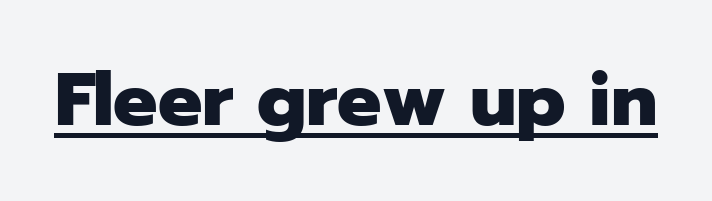
{"serif": "no", "italic": "no", "bold": "yes", "weight": "heavy", "width": "normal", "stroke_contrast": "low", "x_height": "medium", "monospaced": "no", "underline": "yes", "letter_spacing": "normal", "letter_spacing_em": 0.0, "glyph_px": 74}
